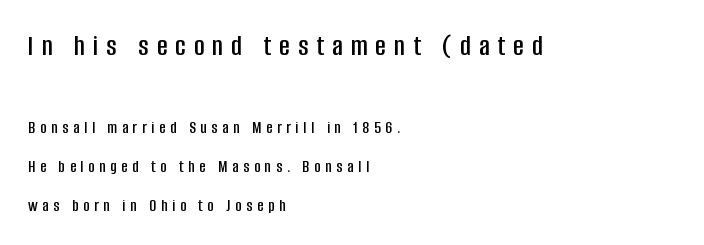
{"serif": "no", "italic": "no", "width": "condensed", "stroke_contrast": "low", "x_height": "large", "monospaced": "no", "underline": "no", "align": "left", "line_spacing": "loose", "line_spacing_ratio": 2.28, "letter_spacing": "wide", "letter_spacing_em": 0.28, "larger_block": "first", "size_ratio": 1.71, "glyph_px": 29}
